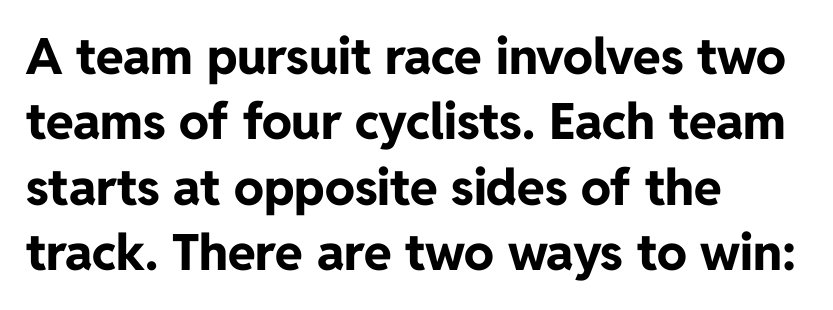
Q: Is the text bold? A: Yes.
Q: Is the text italic (slanted)? A: No, it is upright.
Q: Is the typeface a serif or a sans-serif typeface? A: Sans-serif.
Q: Is the text underlined? A: No.
Q: How is the paragraph aligned? A: Left-aligned.
Q: Is the spacing between letters normal or unusually wide? A: Normal.
Q: Is the spacing between lines tight, normal or loose? A: Normal.
Q: Width (condensed, normal, or wide)? A: Normal.
Q: Stroke contrast? A: Low.
Q: x-height? A: Medium.
Q: Monospaced? A: No.
